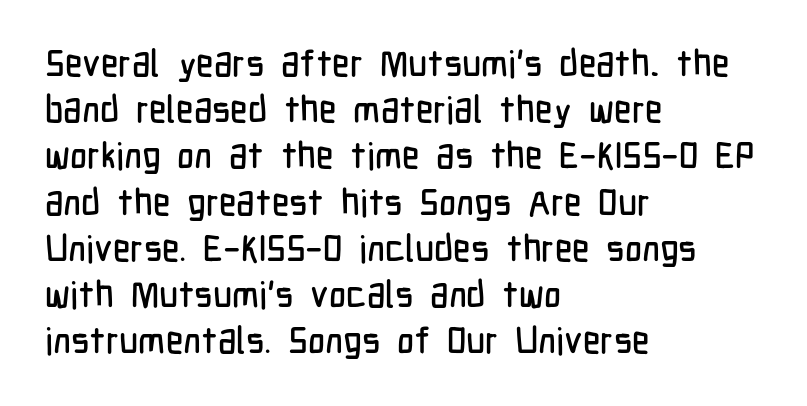
The image shows 37 px condensed sans-serif type, upright; set left-aligned, normal line spacing (1.25x), normal letter spacing, not underlined; low stroke contrast and a medium x-height.
